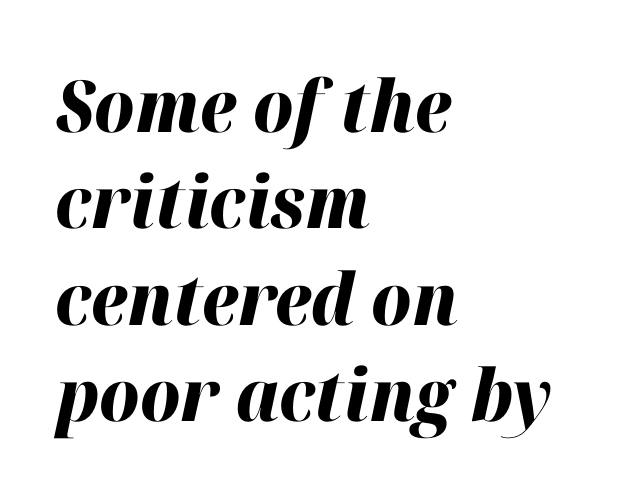
{"italic": "yes", "lean": "right", "slant_degrees": 12, "bold": "yes", "weight": "heavy", "width": "normal", "stroke_contrast": "high", "x_height": "medium", "monospaced": "no", "underline": "no", "align": "left", "line_spacing": "normal", "line_spacing_ratio": 1.34, "letter_spacing": "normal", "letter_spacing_em": 0.0, "glyph_px": 72}
